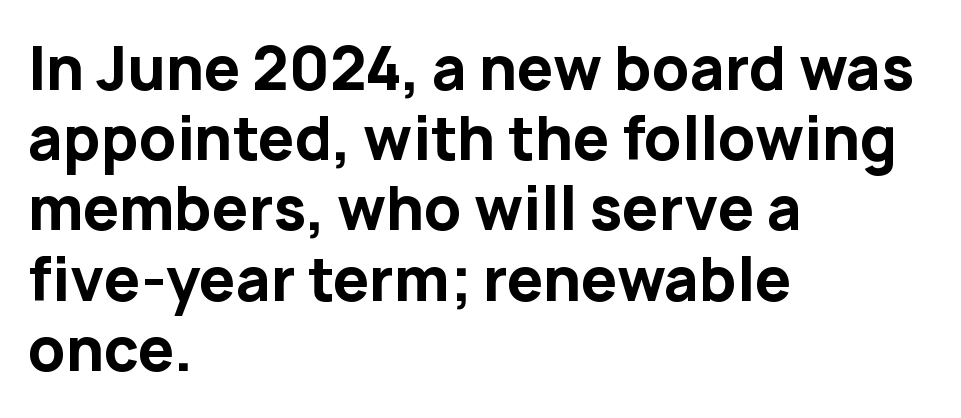
{"serif": "no", "italic": "no", "bold": "yes", "weight": "bold", "width": "normal", "stroke_contrast": "low", "x_height": "medium", "monospaced": "no", "underline": "no", "align": "left", "line_spacing_ratio": 1.21, "letter_spacing": "normal", "letter_spacing_em": 0.0, "glyph_px": 58}
